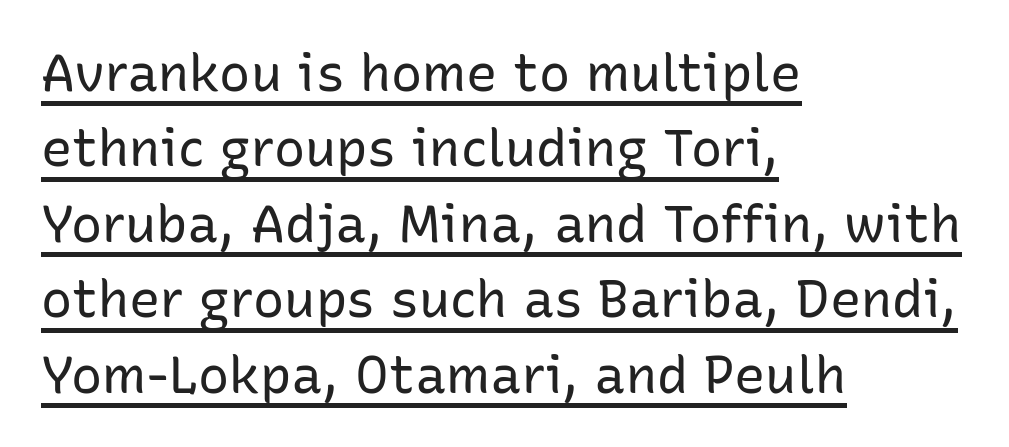
The image shows 52 px regular-weight sans-serif type, upright; set left-aligned, normal line spacing (1.45x), normal letter spacing, underlined; low stroke contrast and a medium x-height.
